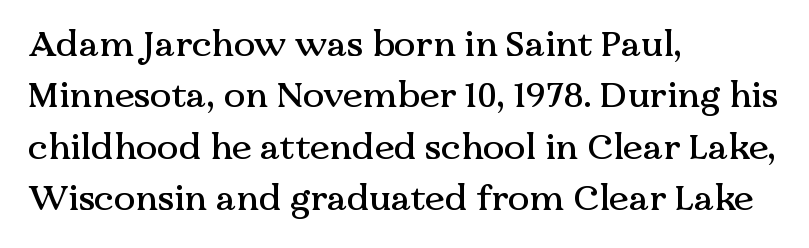
Leading matches the norm, producing a regular column. The zone under the glyphs is completely vacant. Does the type have serifs? Yes, each stem ends in a small foot. The rendering uses natural spacing where letterforms have individual widths. Casual observation: everything's shoved over to the left. No extra tracking has been applied to these lines.
